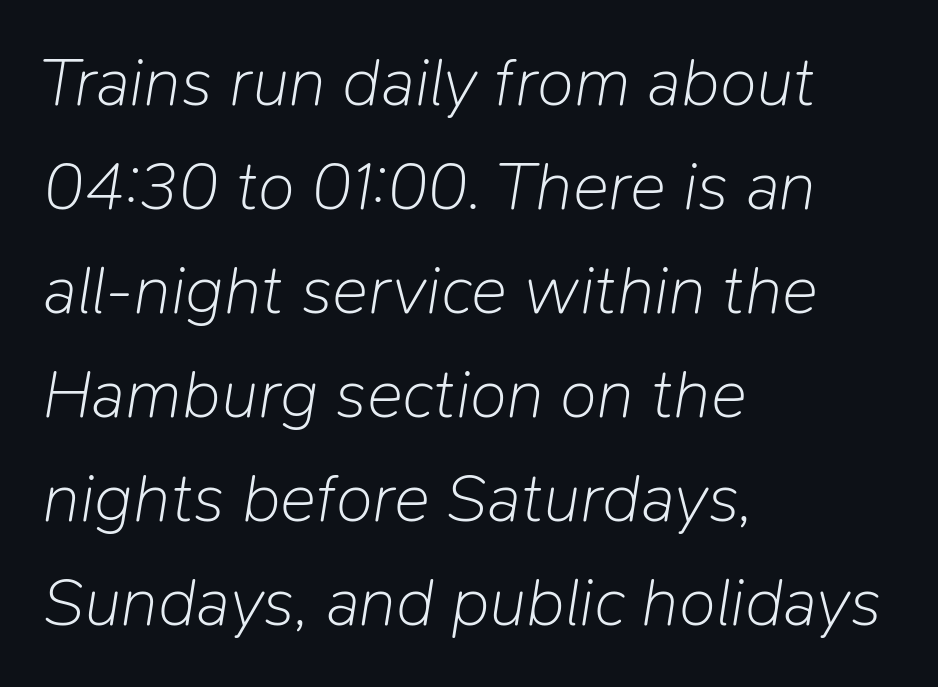
Summary of vertical rhythm: regular, with standard interline spacing. Designer's note — italics engaged. Look at the tracking — it's just the regular setting, nothing added. Counters stay open thanks to moderate or lighter strokes. The passage shown is not underscored anywhere.
